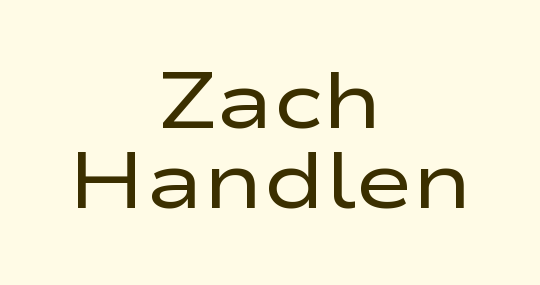
Look at the bottom of the vertical strokes: they stop flat, with no serifs. Notice how descenders almost collide with the ascenders below — that's tight leading. Default kerning and tracking; the words read as compact shapes. Unlike italic type, these characters show no tilt at all.
